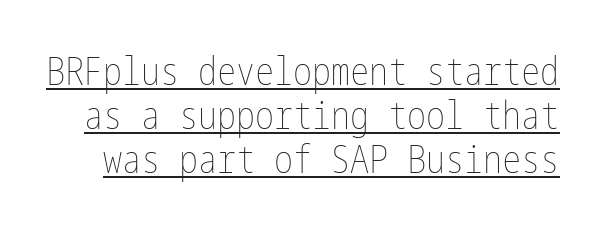
The image shows 38 px thin, condensed type, upright; set line spacing 1.16x, normal letter spacing, underlined; low stroke contrast and a medium x-height.
